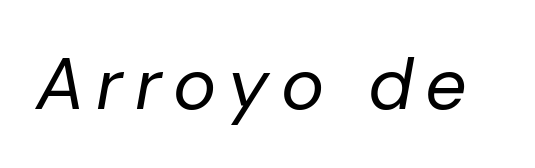
The image shows 73 px regular-weight type, italic (leaning right); set not underlined; low stroke contrast and a medium x-height.
